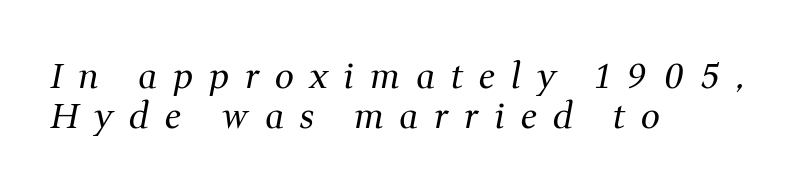
{"serif": "yes", "italic": "yes", "lean": "right", "slant_degrees": 11, "bold": "no", "weight": "regular", "width": "normal", "stroke_contrast": "medium", "x_height": "medium", "monospaced": "no", "underline": "no", "align": "left", "line_spacing_ratio": 1.18, "letter_spacing": "wide", "letter_spacing_em": 0.47, "glyph_px": 34}
